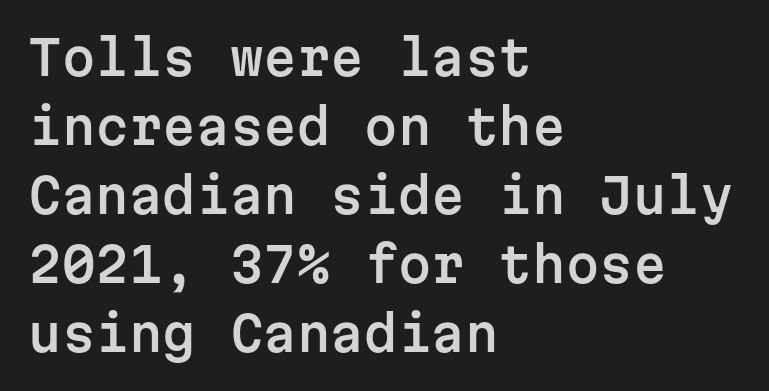
{"serif": "no", "italic": "no", "width": "normal", "stroke_contrast": "low", "x_height": "medium", "monospaced": "yes", "underline": "no", "align": "left", "line_spacing": "normal", "line_spacing_ratio": 1.44, "letter_spacing": "normal", "letter_spacing_em": 0.0, "glyph_px": 48}
